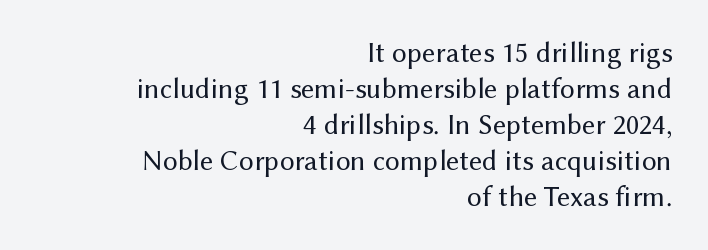
The image shows 29 px regular-weight sans-serif type, upright; set right-aligned, line spacing 1.24x, normal letter spacing, not underlined; medium stroke contrast and a medium x-height.
